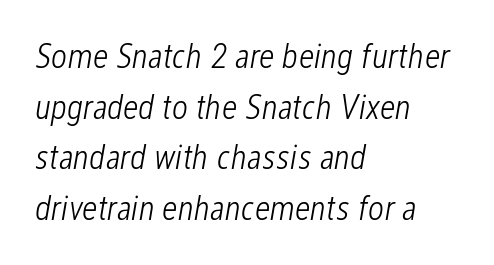
Q: Is the text bold? A: No.
Q: Is the text italic (slanted)? A: Yes, it leans right by about 12 degrees.
Q: Is the text underlined? A: No.
Q: How is the paragraph aligned? A: Left-aligned.
Q: Is the spacing between letters normal or unusually wide? A: Normal.
Q: Is the spacing between lines tight, normal or loose? A: Normal.
Q: Width (condensed, normal, or wide)? A: Condensed.
Q: Stroke contrast? A: Low.
Q: x-height? A: Medium.
Q: Monospaced? A: No.
